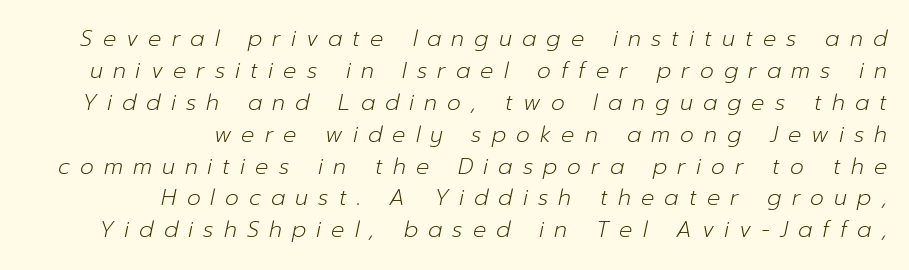
The image shows 22 px text type, italic (leaning right); set right-aligned, normal line spacing (1.45x), unusually wide letter spacing (+0.46 em), not underlined.
